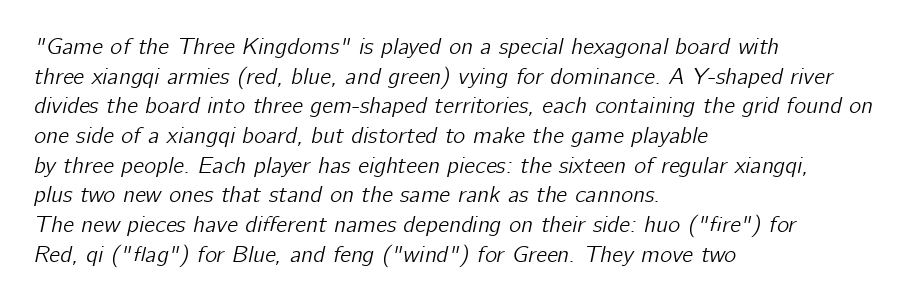
{"italic": "yes", "lean": "right", "slant_degrees": 12, "underline": "no", "align": "left", "line_spacing": "normal", "line_spacing_ratio": 1.29, "letter_spacing": "normal", "letter_spacing_em": 0.0, "glyph_px": 23}
